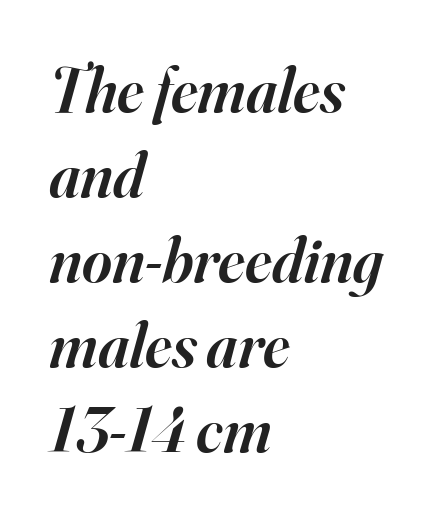
Short note: letters normally spaced. Examine the stroke ends and you'll spot serifs. This is the in-between weight designers call semibold or demi. A student would call this left alignment; a typographer would say flush left, rag right.
